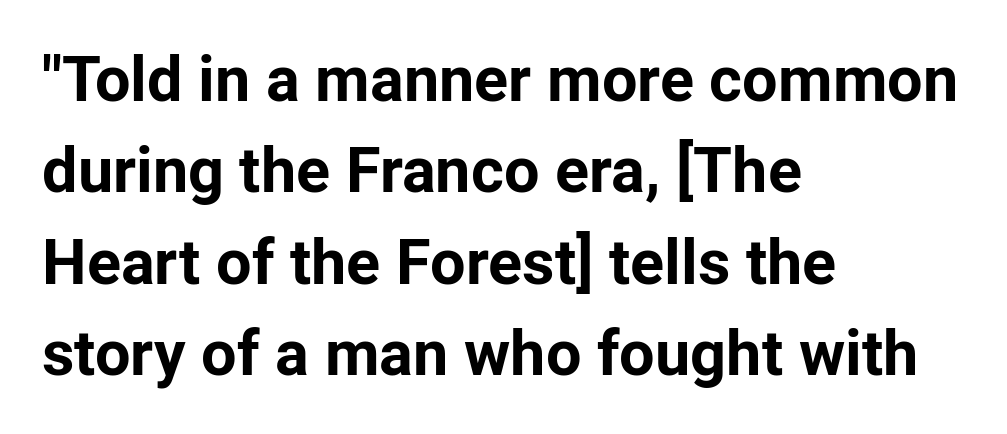
The image shows 63 px bold sans-serif type, upright; set left-aligned, normal line spacing (1.45x), normal letter spacing, not underlined; low stroke contrast and a medium x-height.
